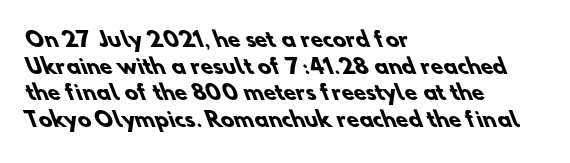
Q: Is the text bold? A: Yes.
Q: Is the text underlined? A: No.
Q: How is the paragraph aligned? A: Left-aligned.
Q: Is the spacing between letters normal or unusually wide? A: Normal.
Q: Is the spacing between lines tight, normal or loose? A: Normal.
